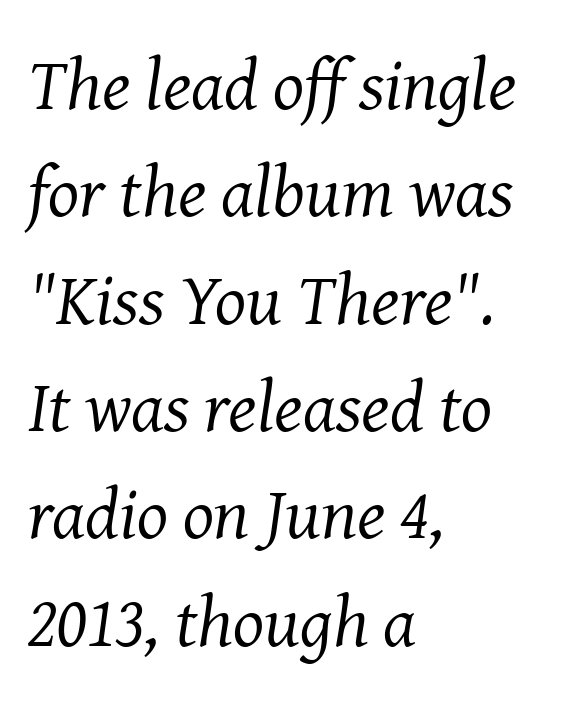
The rendering uses natural spacing where letterforms have individual widths. Lines of text with bare space underneath. These lines keep a tight, regular rhythm from letter to letter. A typesetter would mark this as italic. A typesetter would call this leading conventional body-copy spacing.
